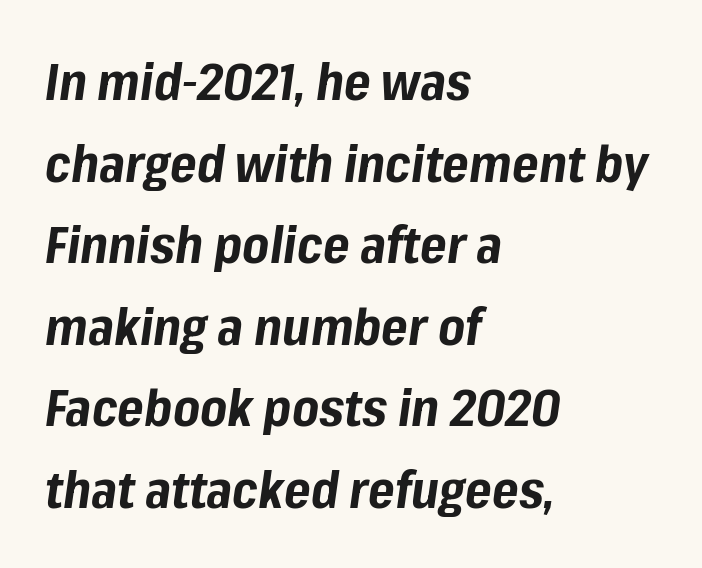
The image shows 51 px bold type, italic (leaning right); set left-aligned, normal line spacing (1.6x), normal letter spacing, not underlined; low stroke contrast and a medium x-height.
